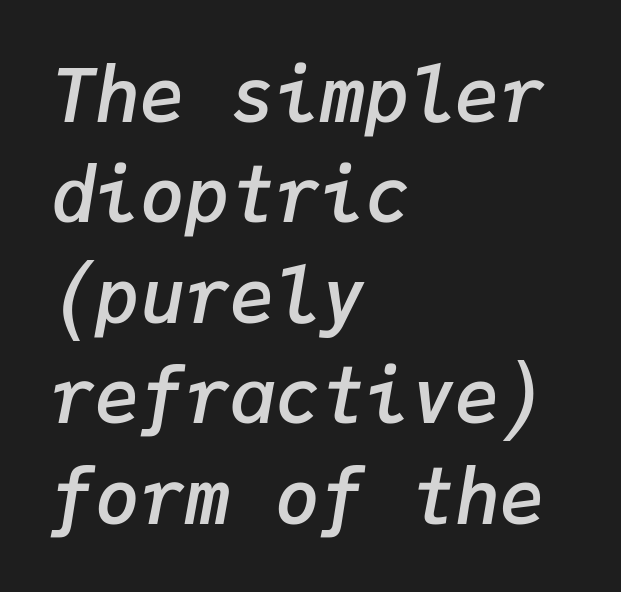
The image shows 75 px semibold type, italic (leaning right), monospaced; set left-aligned, normal line spacing (1.34x), normal letter spacing, not underlined; low stroke contrast and a medium x-height.
